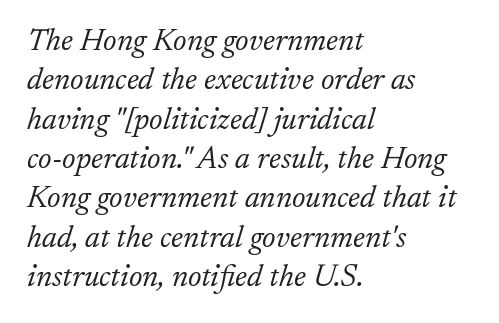
Q: Is the text bold? A: No.
Q: Is the text italic (slanted)? A: Yes, it leans right by about 17 degrees.
Q: Is the typeface a serif or a sans-serif typeface? A: Serif.
Q: Is the text underlined? A: No.
Q: How is the paragraph aligned? A: Left-aligned.
Q: Is the spacing between letters normal or unusually wide? A: Normal.
Q: Is the spacing between lines tight, normal or loose? A: Normal.
Q: Width (condensed, normal, or wide)? A: Normal.
Q: Stroke contrast? A: Low.
Q: x-height? A: Small.
Q: Monospaced? A: No.
